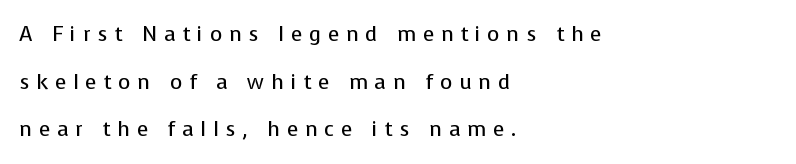
Q: Is the text bold? A: No.
Q: Is the text italic (slanted)? A: No, it is upright.
Q: Is the text underlined? A: No.
Q: How is the paragraph aligned? A: Left-aligned.
Q: Is the spacing between letters normal or unusually wide? A: Unusually wide.
Q: Is the spacing between lines tight, normal or loose? A: Loose.
